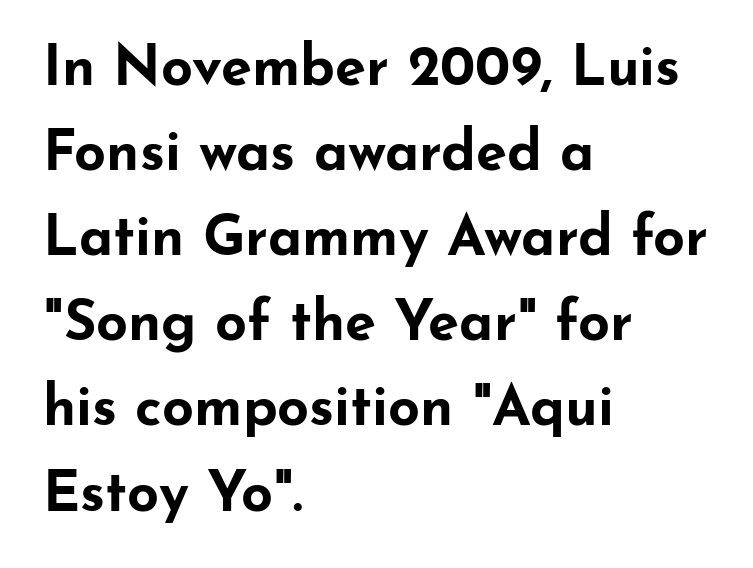
The image shows 56 px bold, wide sans-serif type, upright; set left-aligned, normal line spacing (1.52x), normal letter spacing, not underlined; low stroke contrast and a small x-height.
